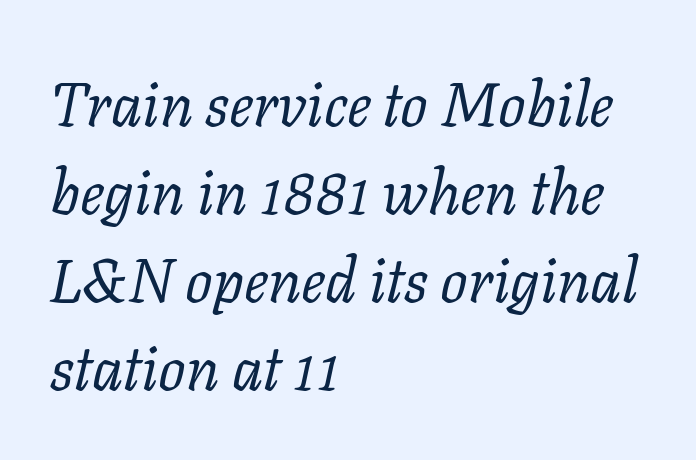
The image shows 61 px regular-weight serif type, italic (leaning right); set left-aligned, normal line spacing (1.44x), normal letter spacing, not underlined; low stroke contrast and a medium x-height.
